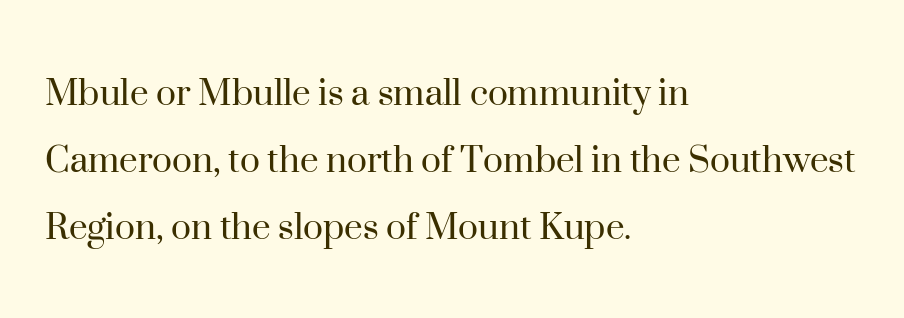
{"serif": "yes", "italic": "no", "bold": "no", "weight": "regular", "width": "normal", "stroke_contrast": "high", "x_height": "small", "monospaced": "no", "underline": "no", "align": "left", "line_spacing": "normal", "line_spacing_ratio": 1.6, "letter_spacing": "normal", "letter_spacing_em": 0.0, "glyph_px": 42}
